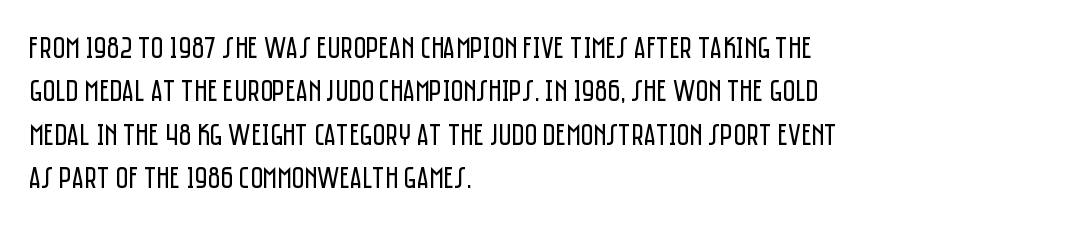
Q: Is the text bold? A: No.
Q: Is the text italic (slanted)? A: No, it is upright.
Q: Is the typeface a serif or a sans-serif typeface? A: Sans-serif.
Q: Is the text underlined? A: No.
Q: How is the paragraph aligned? A: Left-aligned.
Q: Is the spacing between letters normal or unusually wide? A: Normal.
Q: Is the spacing between lines tight, normal or loose? A: Normal.
Q: Width (condensed, normal, or wide)? A: Condensed.
Q: Stroke contrast? A: Low.
Q: x-height? A: Large.
Q: Monospaced? A: No.
